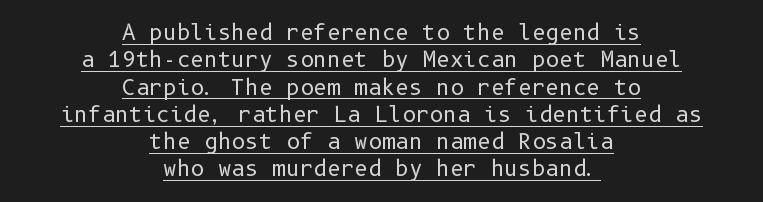
Q: Is the text bold? A: No.
Q: Is the text italic (slanted)? A: No, it is upright.
Q: Is the text underlined? A: Yes.
Q: How is the paragraph aligned? A: Centered.
Q: Is the spacing between letters normal or unusually wide? A: Normal.
Q: Is the spacing between lines tight, normal or loose? A: Normal.
